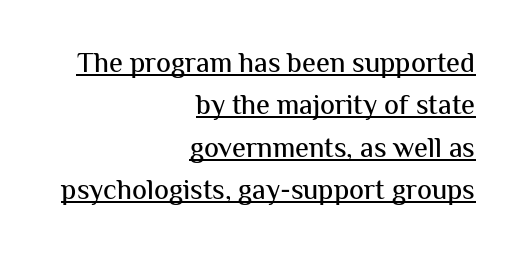
Look at the tracking — it's just the regular setting, nothing added. Leftover space on each line is placed entirely before the opening word. The lettering holds an erect, upright posture throughout. These lines are rendered in a variable-pitch font. Baseline-to-baseline distance is the conventional proportion of letter height. The specimen includes a rule beneath the text block's lines.
